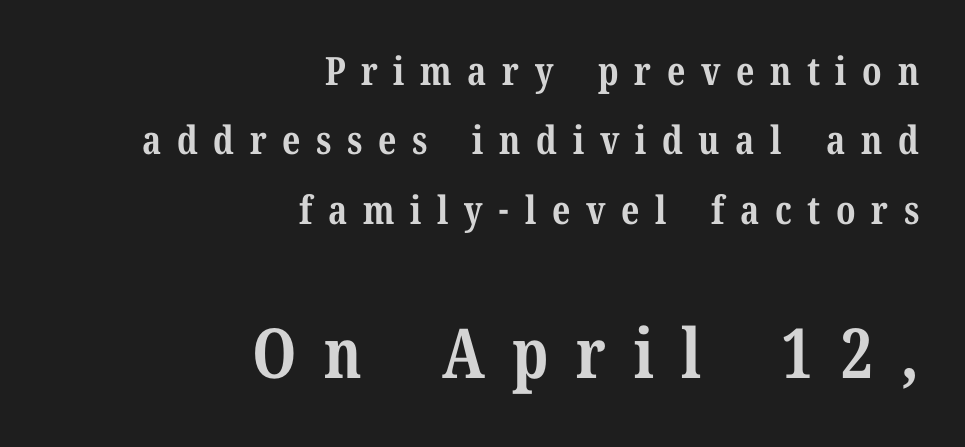
{"serif": "yes", "italic": "no", "bold": "yes", "weight": "bold", "width": "normal", "stroke_contrast": "medium", "x_height": "medium", "monospaced": "no", "underline": "no", "align": "right", "line_spacing_ratio": 1.78, "letter_spacing": "wide", "letter_spacing_em": 0.4, "larger_block": "second", "size_ratio": 1.77, "glyph_px": 69}
